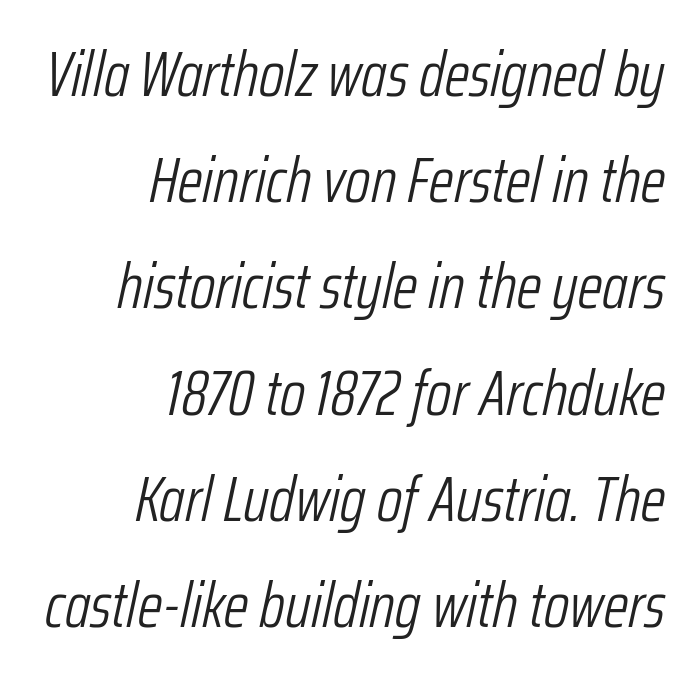
The image shows 64 px light, condensed type, italic (leaning right); set right-aligned, normal line spacing (1.66x), normal letter spacing, not underlined; low stroke contrast and a medium x-height.
